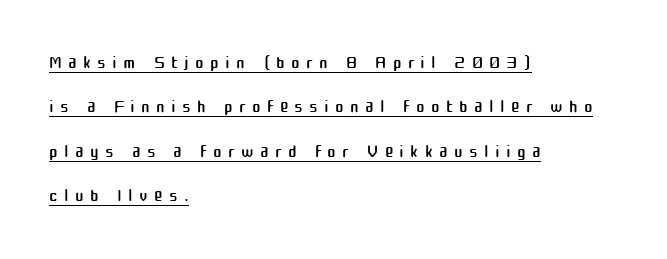
The image shows 26 px text type, upright; set left-aligned, line spacing 1.71x, unusually wide letter spacing (+0.24 em), underlined.
